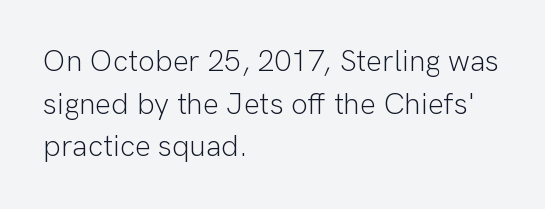
{"serif": "no", "italic": "no", "bold": "no", "weight": "light", "width": "normal", "stroke_contrast": "low", "x_height": "medium", "monospaced": "no", "underline": "no", "align": "left", "line_spacing": "normal", "line_spacing_ratio": 1.42, "letter_spacing": "normal", "letter_spacing_em": 0.0, "glyph_px": 30}
